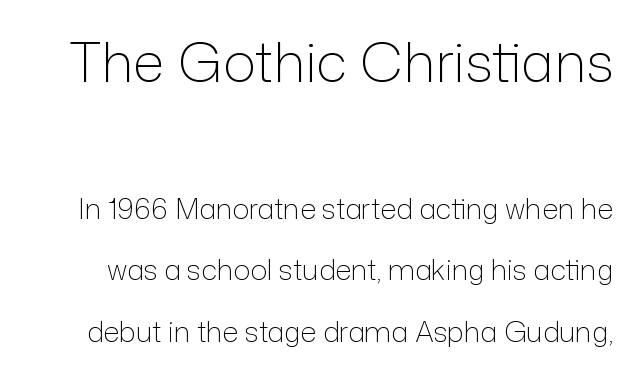
Q: Is the text bold? A: No.
Q: Is the text italic (slanted)? A: No, it is upright.
Q: Is the typeface a serif or a sans-serif typeface? A: Sans-serif.
Q: Is the text underlined? A: No.
Q: Is the spacing between letters normal or unusually wide? A: Normal.
Q: Is the spacing between lines tight, normal or loose? A: Loose.
Q: Which block of text is set in a larger size, the first (top) or the second (bottom)? A: The first (top) one.
Q: Width (condensed, normal, or wide)? A: Normal.
Q: Stroke contrast? A: Low.
Q: x-height? A: Medium.
Q: Monospaced? A: No.
